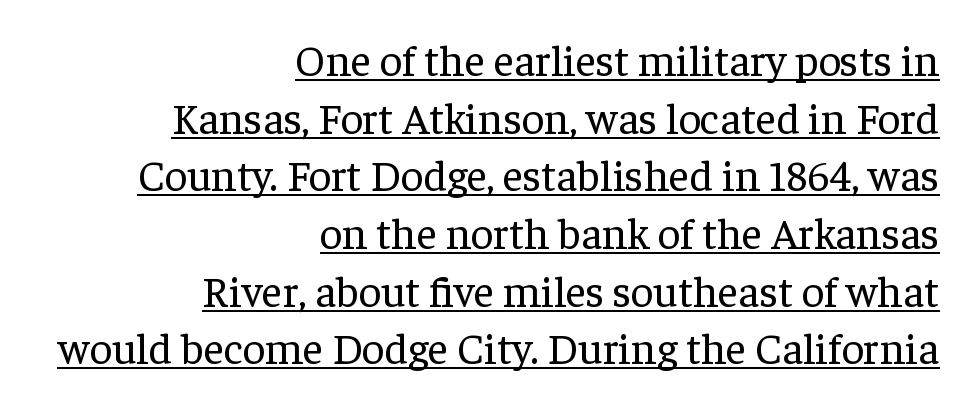
Q: Is the text bold? A: No.
Q: Is the text italic (slanted)? A: No, it is upright.
Q: Is the typeface a serif or a sans-serif typeface? A: Serif.
Q: Is the text underlined? A: Yes.
Q: How is the paragraph aligned? A: Right-aligned.
Q: Is the spacing between letters normal or unusually wide? A: Normal.
Q: Is the spacing between lines tight, normal or loose? A: Normal.
Q: Width (condensed, normal, or wide)? A: Normal.
Q: Stroke contrast? A: Low.
Q: x-height? A: Medium.
Q: Monospaced? A: No.
